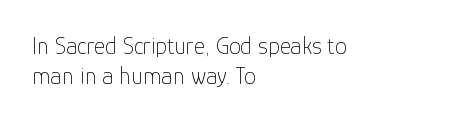
The image shows 24 px text type, upright; set left-aligned, normal line spacing (1.26x), normal letter spacing, not underlined.
